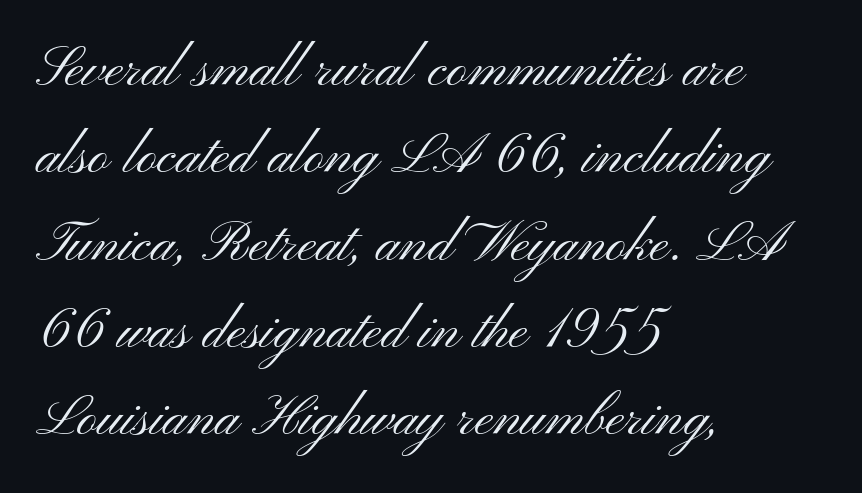
Do the characters align in a grid? No, the font is proportional. Regular leading. Serifs: no, the terminals of the letterforms are clean. A student would call this left alignment; a typographer would say flush left, rag right. The gap between lines stays unmarked.
